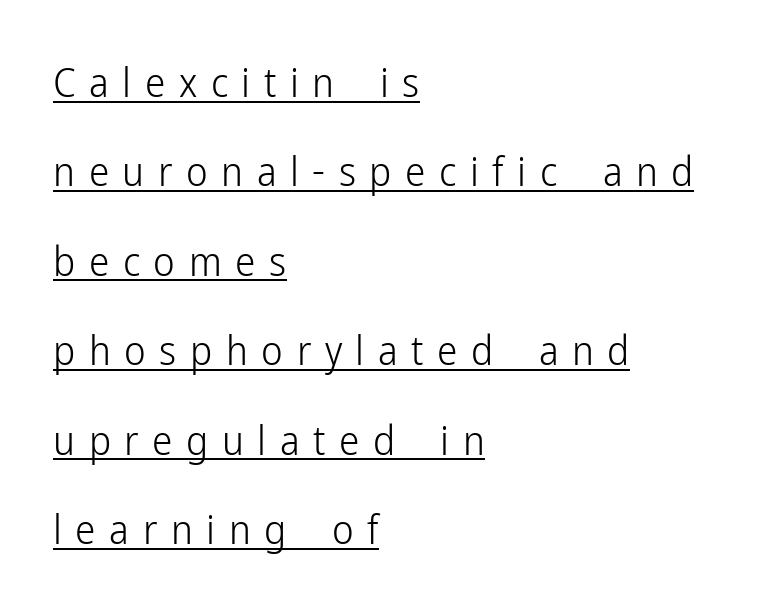
{"serif": "no", "italic": "no", "bold": "no", "weight": "light", "width": "condensed", "stroke_contrast": "low", "x_height": "medium", "monospaced": "no", "underline": "yes", "align": "left", "line_spacing": "loose", "line_spacing_ratio": 2.18, "letter_spacing": "wide", "letter_spacing_em": 0.33, "glyph_px": 41}
